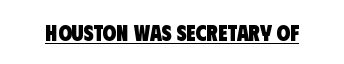
What decoration does the sample have? An underline. The line texture is even and compact thanks to regular tracking. Set as a true bold cut, around the 700 mark.
